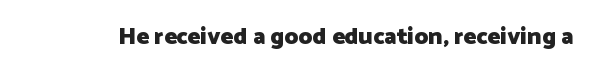
What stands out about the letter spacing? Nothing — it is the standard amount. Upright lettering throughout. Bold? Absolutely — the strokes are thick and heavy. The glyphs are unaccompanied by any horizontal stroke below them.
